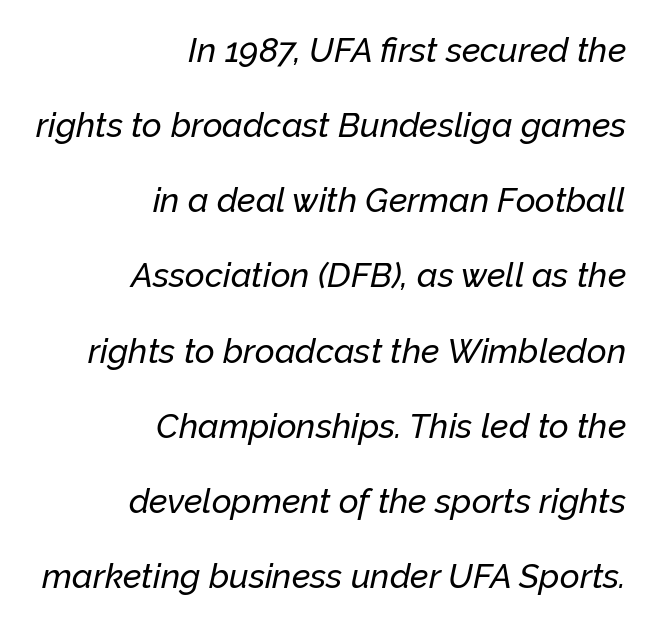
This sample has the flowing, uneven cadence of proportional lettering. Quick note: interline space is abundant. Has an underline been added? It has not. The face used here has a pronounced slope to its letters. The passage shown has conventional tracking throughout.
